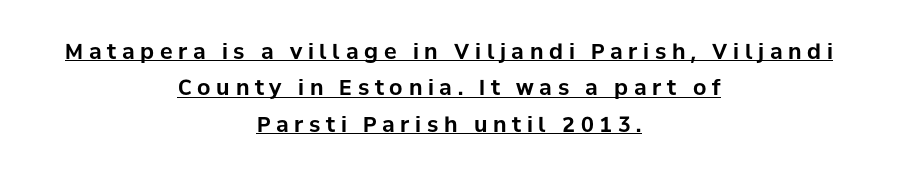
{"italic": "no", "bold": "yes", "underline": "yes", "align": "center", "line_spacing_ratio": 1.73, "letter_spacing": "wide", "letter_spacing_em": 0.27, "glyph_px": 21}
